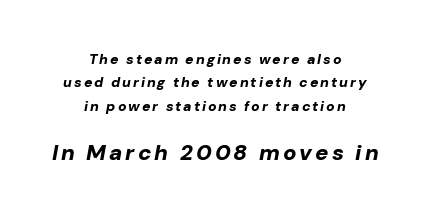
The image shows 22 px bold type, italic (leaning right); set centered, normal line spacing (1.67x), not underlined; the second (bottom) block is 1.57x larger.
